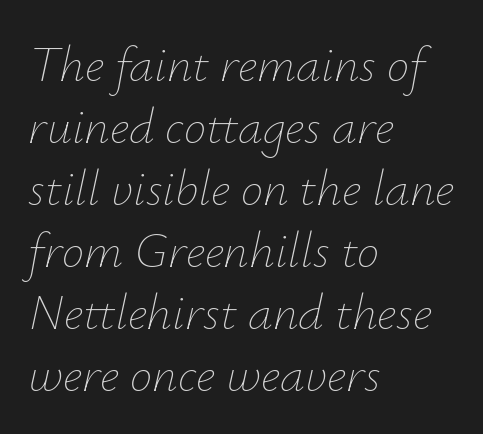
Is the stroke heavy? The answer is a plain regular-or-lighter. The letters advance in unequal steps, a hallmark of proportional type. Only glyphs here, with clear space below each row. Here the glyphs are tracked normally, forming tight word shapes.
